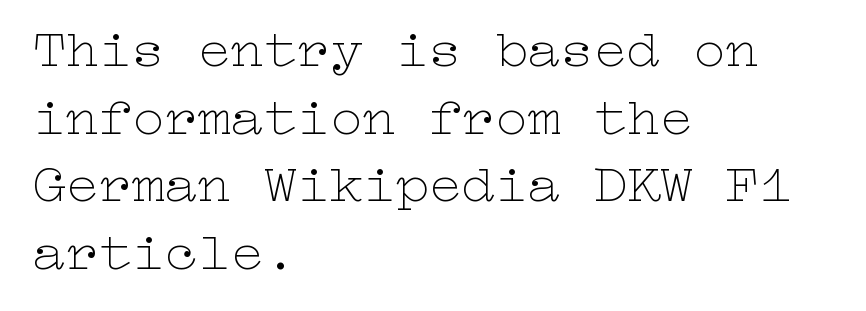
The compositor pushed each line to the left boundary. The lettering stays uniformly vertical, giving the passage a roman look. Tracking value appears to be zero — textbook default spacing. The font sits on the lighter half of the weight spectrum, regular included. The space directly below the letters is spotless.
